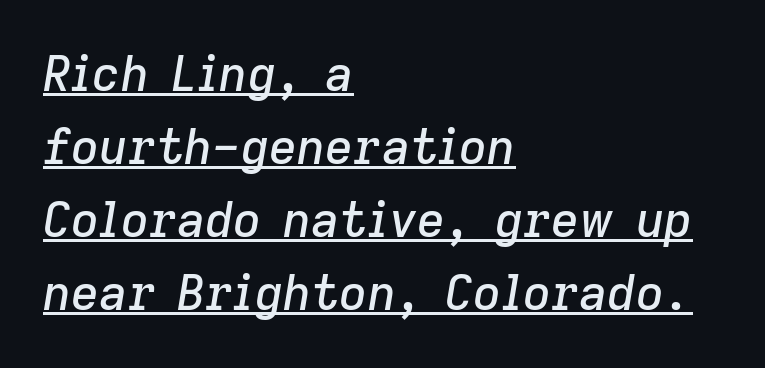
Italic? Definitely — the glyphs are oblique. The letters sit at their default tracking, neither squeezed nor spread. Baseline-to-baseline distance is the conventional proportion of letter height. Character widths vary here, with narrow letters taking less room than wide ones. Every word sits above its own underline. Which margin do the lines hug? The left one — the right edge is uneven.
